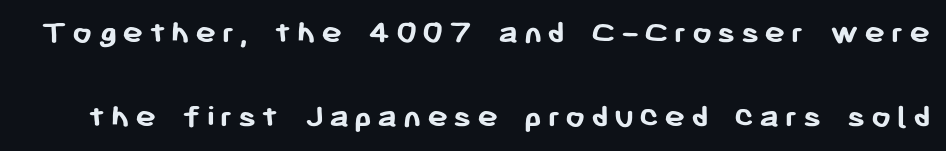
The image shows 35 px semibold sans-serif type, upright; set loose line spacing (2.4x), not underlined; low stroke contrast and a medium x-height.
